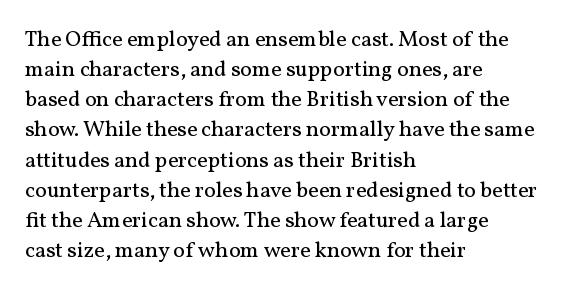
The image shows 22 px text type, upright; set left-aligned, normal line spacing (1.37x), normal letter spacing, not underlined.
